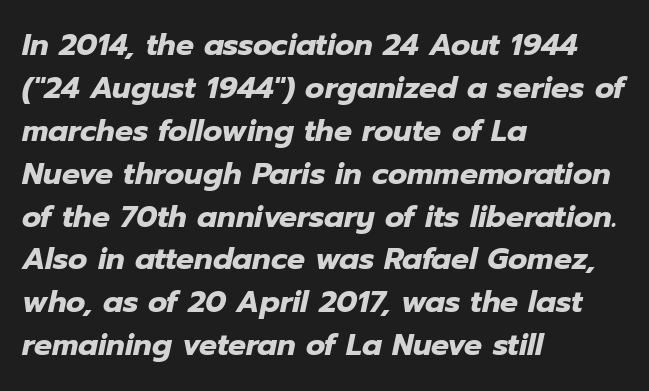
Q: Is the text bold? A: Yes.
Q: Is the text italic (slanted)? A: Yes, it leans right by about 12 degrees.
Q: Is the text underlined? A: No.
Q: How is the paragraph aligned? A: Left-aligned.
Q: Is the spacing between letters normal or unusually wide? A: Normal.
Q: Is the spacing between lines tight, normal or loose? A: Normal.
Q: Width (condensed, normal, or wide)? A: Normal.
Q: Stroke contrast? A: Low.
Q: x-height? A: Medium.
Q: Monospaced? A: No.
